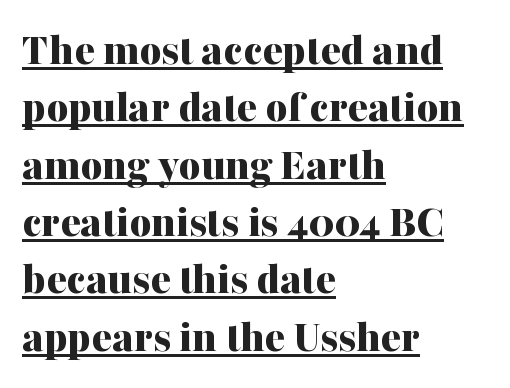
Q: Is the text bold? A: Yes.
Q: Is the text italic (slanted)? A: No, it is upright.
Q: Is the typeface a serif or a sans-serif typeface? A: Serif.
Q: Is the text underlined? A: Yes.
Q: How is the paragraph aligned? A: Left-aligned.
Q: Is the spacing between letters normal or unusually wide? A: Normal.
Q: Width (condensed, normal, or wide)? A: Normal.
Q: Stroke contrast? A: Medium.
Q: x-height? A: Medium.
Q: Monospaced? A: No.
